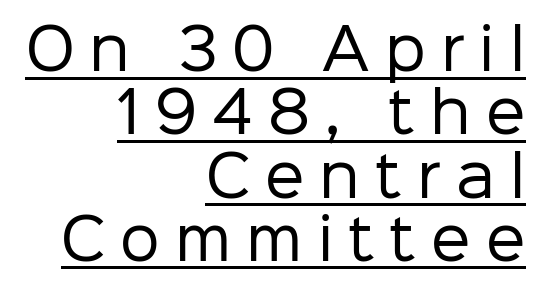
This sample has the flowing, uneven cadence of proportional lettering. No italicization has been applied; the sample stays upright. A typesetter would call this heavily tracked-out type. The lines are packed closely together with very little leading. This rendering uses right alignment, leaving the left contour irregular. The font family rendered here belongs to the sans-serif group.
